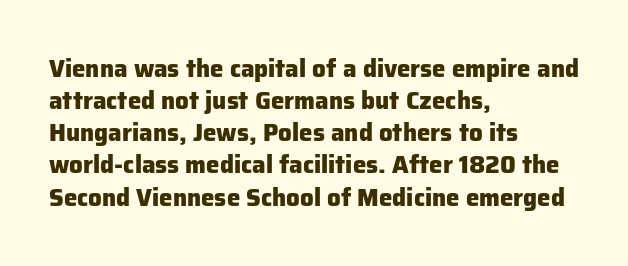
The image shows 24 px bold type, upright; set left-aligned, normal line spacing (1.34x), normal letter spacing, not underlined.
